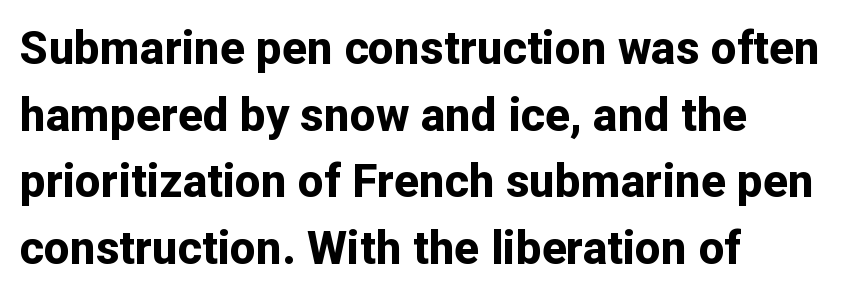
{"serif": "no", "italic": "no", "bold": "yes", "weight": "bold", "width": "normal", "stroke_contrast": "low", "x_height": "medium", "monospaced": "no", "underline": "no", "align": "left", "line_spacing": "normal", "line_spacing_ratio": 1.45, "letter_spacing": "normal", "letter_spacing_em": 0.0, "glyph_px": 46}
